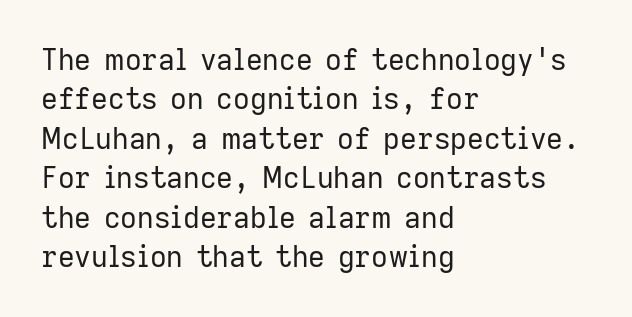
{"serif": "no", "italic": "no", "bold": "no", "weight": "regular", "width": "normal", "stroke_contrast": "low", "x_height": "medium", "monospaced": "no", "underline": "no", "align": "left", "line_spacing": "normal", "line_spacing_ratio": 1.36, "letter_spacing": "normal", "letter_spacing_em": 0.0, "glyph_px": 29}
